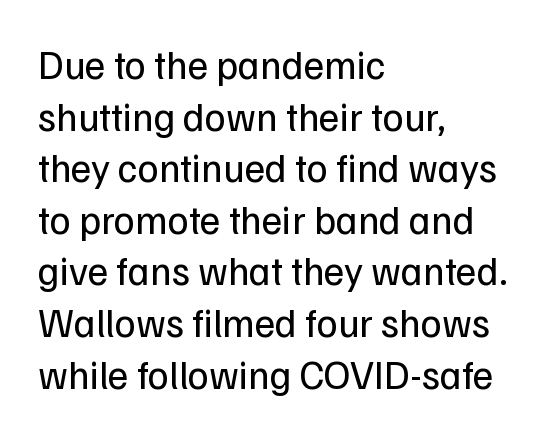
Q: Is the text bold? A: No.
Q: Is the text italic (slanted)? A: No, it is upright.
Q: Is the typeface a serif or a sans-serif typeface? A: Sans-serif.
Q: Is the text underlined? A: No.
Q: How is the paragraph aligned? A: Left-aligned.
Q: Is the spacing between letters normal or unusually wide? A: Normal.
Q: Is the spacing between lines tight, normal or loose? A: Normal.
Q: Width (condensed, normal, or wide)? A: Normal.
Q: Stroke contrast? A: Low.
Q: x-height? A: Medium.
Q: Monospaced? A: No.
